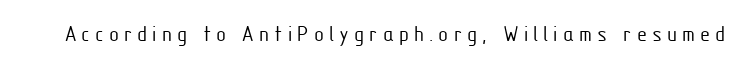
Nope, not italic — everything's standing straight. Observe the wide spacing: letters keep a clear distance from each other. No chunkiness to these letters — they're not bold. The baseline area is clear.
